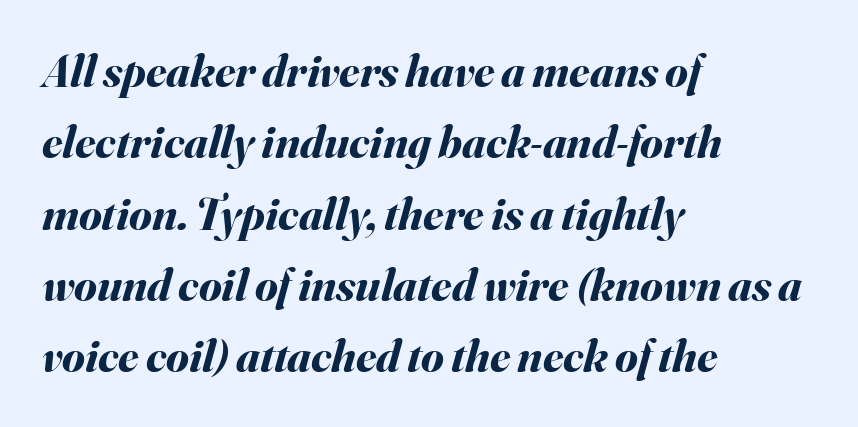
Q: Is the text bold? A: Yes.
Q: Is the text italic (slanted)? A: Yes, it leans right by about 16 degrees.
Q: Is the text underlined? A: No.
Q: How is the paragraph aligned? A: Left-aligned.
Q: Is the spacing between letters normal or unusually wide? A: Normal.
Q: Is the spacing between lines tight, normal or loose? A: Normal.
Q: Width (condensed, normal, or wide)? A: Normal.
Q: Stroke contrast? A: Medium.
Q: x-height? A: Small.
Q: Monospaced? A: No.
